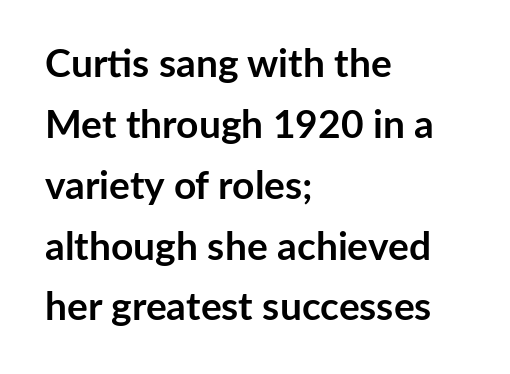
Bare-footed words on every line. The font is running at its bold setting. Typographically, this falls in the sans-serif category. The rendering uses a moderate line-height, typical for paragraphs. Line beginnings align vertically; line endings do not. Quick note: not italic, upright.
